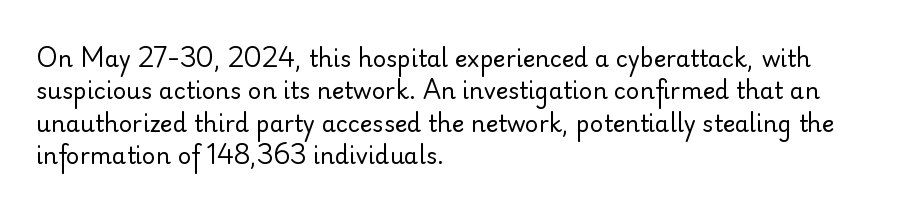
The image shows 23 px text type, upright; set left-aligned, normal line spacing (1.41x), normal letter spacing, not underlined.
